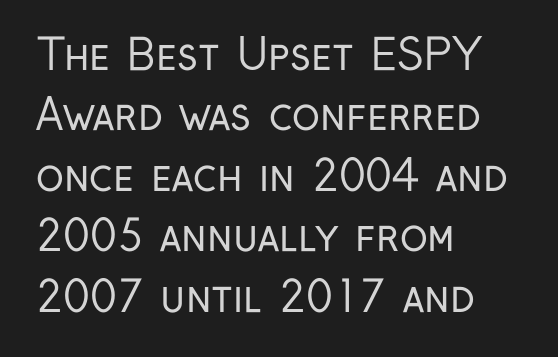
Q: Is the text bold? A: No.
Q: Is the text italic (slanted)? A: No, it is upright.
Q: Is the typeface a serif or a sans-serif typeface? A: Sans-serif.
Q: Is the text underlined? A: No.
Q: How is the paragraph aligned? A: Left-aligned.
Q: Is the spacing between letters normal or unusually wide? A: Normal.
Q: Is the spacing between lines tight, normal or loose? A: Normal.
Q: Width (condensed, normal, or wide)? A: Condensed.
Q: Stroke contrast? A: Low.
Q: x-height? A: Medium.
Q: Monospaced? A: No.
